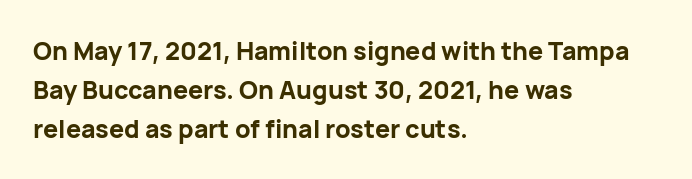
{"italic": "no", "bold": "yes", "underline": "no", "align": "left", "line_spacing": "normal", "line_spacing_ratio": 1.56, "letter_spacing": "normal", "letter_spacing_em": 0.0, "glyph_px": 25}
